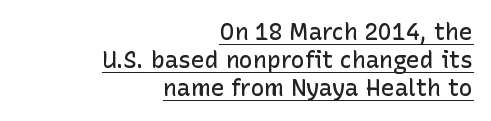
Tracking value appears to be zero — textbook default spacing. Rendered with straight, roman letterforms. Quick note: underline on. Set as a demibold, roughly 600 on the weight scale. The lines in this sample share a right terminus and differ only in where they begin.
